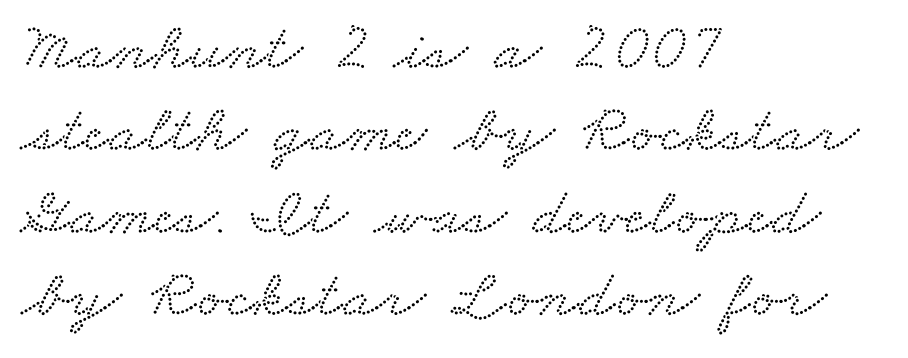
Q: Is the text underlined? A: No.
Q: How is the paragraph aligned? A: Left-aligned.
Q: Is the spacing between letters normal or unusually wide? A: Normal.
Q: Width (condensed, normal, or wide)? A: Wide.
Q: Stroke contrast? A: Low.
Q: x-height? A: Small.
Q: Monospaced? A: No.
